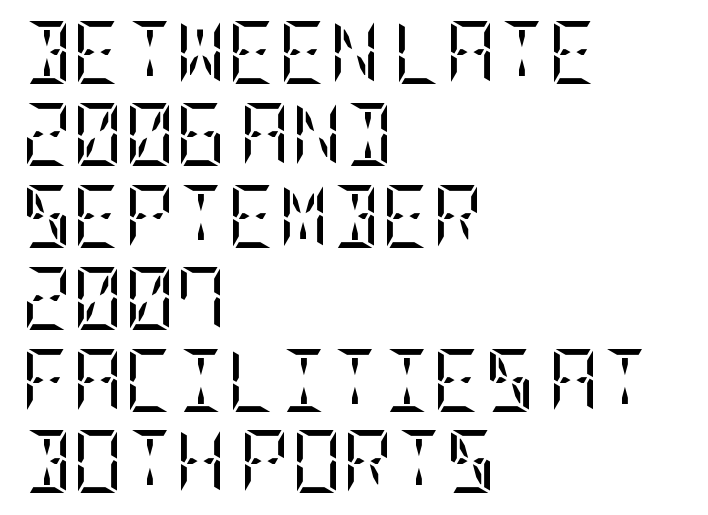
The image shows 63 px regular-weight, condensed serif type, upright; set left-aligned, normal line spacing (1.3x), normal letter spacing, not underlined; low stroke contrast and a large x-height.
